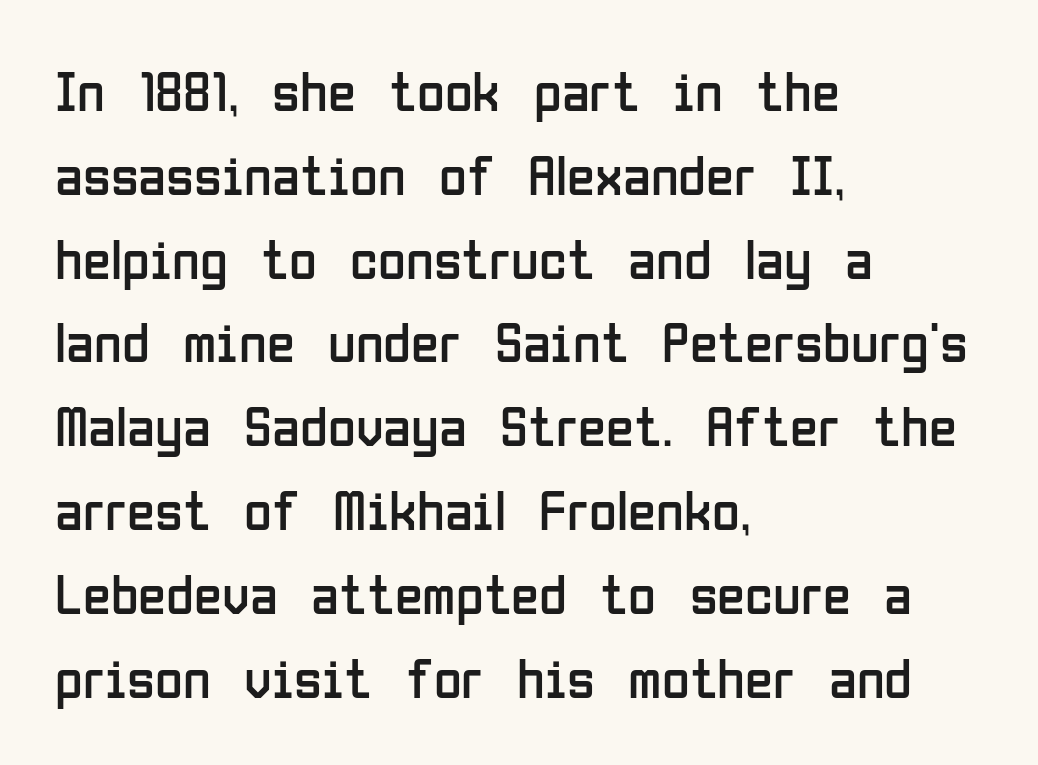
Q: Is the text bold? A: No.
Q: Is the text italic (slanted)? A: No, it is upright.
Q: Is the typeface a serif or a sans-serif typeface? A: Sans-serif.
Q: Is the text underlined? A: No.
Q: How is the paragraph aligned? A: Left-aligned.
Q: Is the spacing between letters normal or unusually wide? A: Normal.
Q: Is the spacing between lines tight, normal or loose? A: Normal.
Q: Width (condensed, normal, or wide)? A: Condensed.
Q: Stroke contrast? A: Low.
Q: x-height? A: Medium.
Q: Monospaced? A: No.
